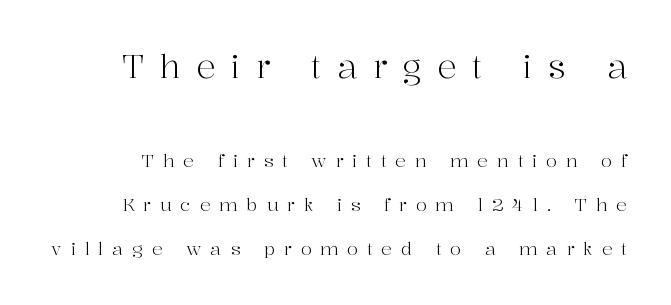
Spacing verdict: proportional, widths tailored to each character. You could fit nearly another row in the gap between these rows. On a weight scale, this lands at 450 or below. A bare baseline throughout the passage.
